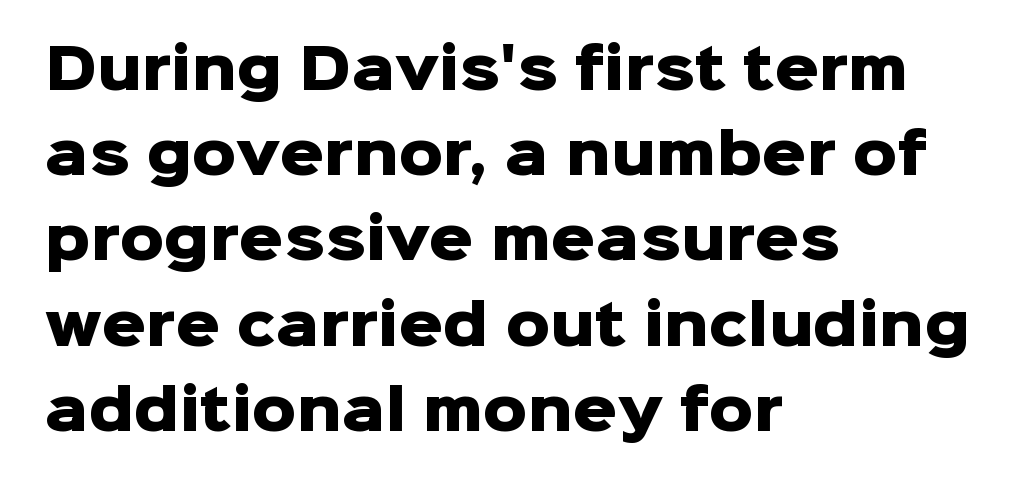
The gap between lines stays unmarked. Are there feet on the stems? There aren't — it's a sans. The vertical gap from one line to the next is medium. The passage shown is typed in a proportional face where columns would drift.
